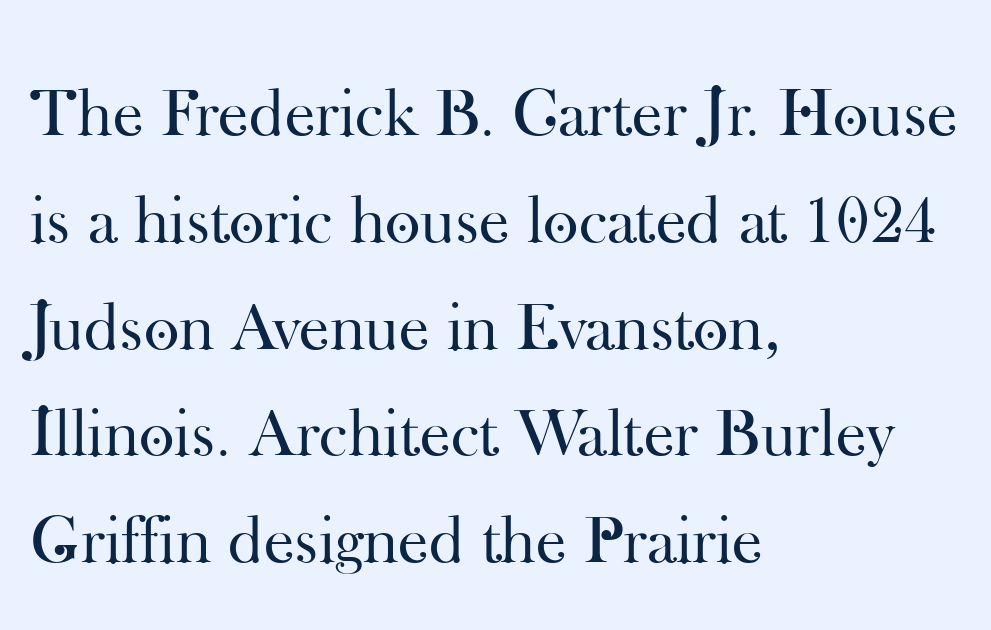
The image shows 68 px regular-weight serif type, upright; set left-aligned, normal line spacing (1.57x), normal letter spacing, not underlined; high stroke contrast and a small x-height.
